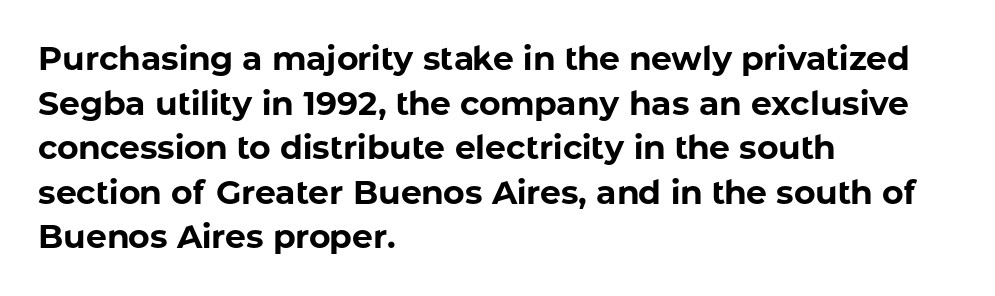
The image shows 33 px bold sans-serif type, upright; set left-aligned, normal line spacing (1.35x), normal letter spacing, not underlined; low stroke contrast and a medium x-height.
